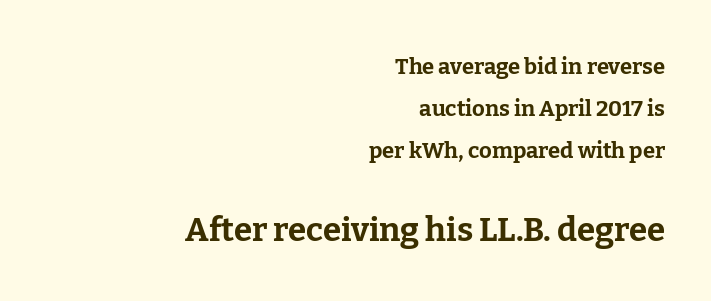
The lettering holds an erect, upright posture throughout. Does extra space separate the letters? No, they use regular spacing. The area under the type is left untouched. The designer went with a serif here, giving each stem small feet. Typesetter's note: full bold, strokes at maximum text heaviness. Character widths vary here, with narrow letters taking less room than wide ones.
